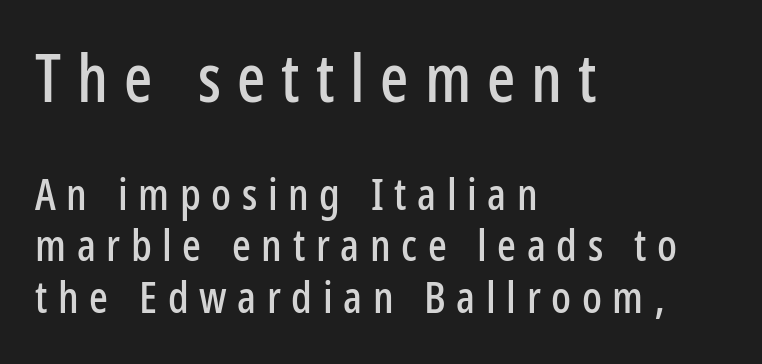
Q: Is the text italic (slanted)? A: No, it is upright.
Q: Is the typeface a serif or a sans-serif typeface? A: Sans-serif.
Q: Is the text underlined? A: No.
Q: How is the paragraph aligned? A: Left-aligned.
Q: Is the spacing between letters normal or unusually wide? A: Unusually wide.
Q: Which block of text is set in a larger size, the first (top) or the second (bottom)? A: The first (top) one.
Q: Width (condensed, normal, or wide)? A: Condensed.
Q: Stroke contrast? A: Low.
Q: x-height? A: Medium.
Q: Monospaced? A: No.
